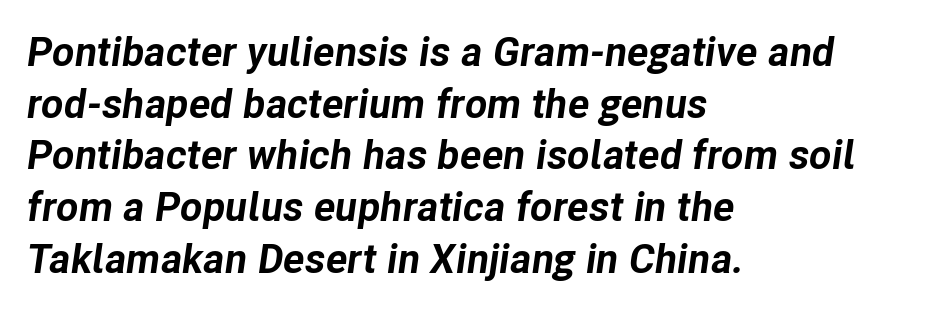
There's an unmistakable incline to the writing here. Line spacing here is normal. Anything drawn beneath the words? Only blank space. These lines keep a tight, regular rhythm from letter to letter. Which margin do the lines hug? The left one — the right edge is uneven. Is this a fixed-width face? No — the glyphs have proportional, varying widths.
